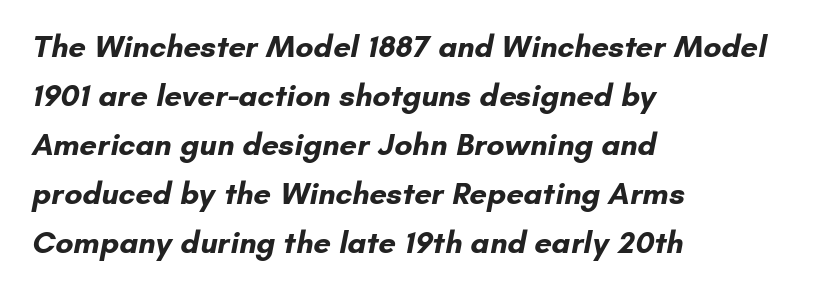
{"serif": "no", "bold": "yes", "weight": "bold", "width": "normal", "stroke_contrast": "low", "x_height": "small", "monospaced": "no", "underline": "no", "align": "left", "line_spacing": "normal", "line_spacing_ratio": 1.58, "letter_spacing": "normal", "letter_spacing_em": 0.0, "glyph_px": 31}
